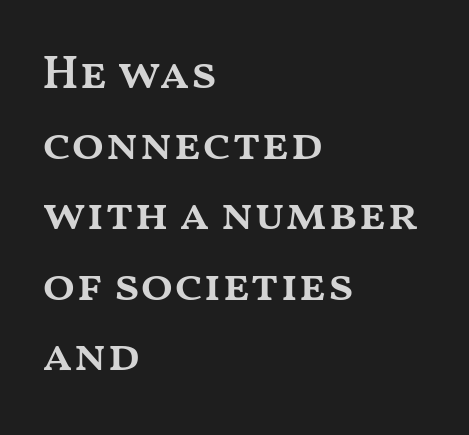
The image shows 48 px semibold, wide type, upright; set left-aligned, normal line spacing (1.47x), normal letter spacing, not underlined; medium stroke contrast and a medium x-height.
